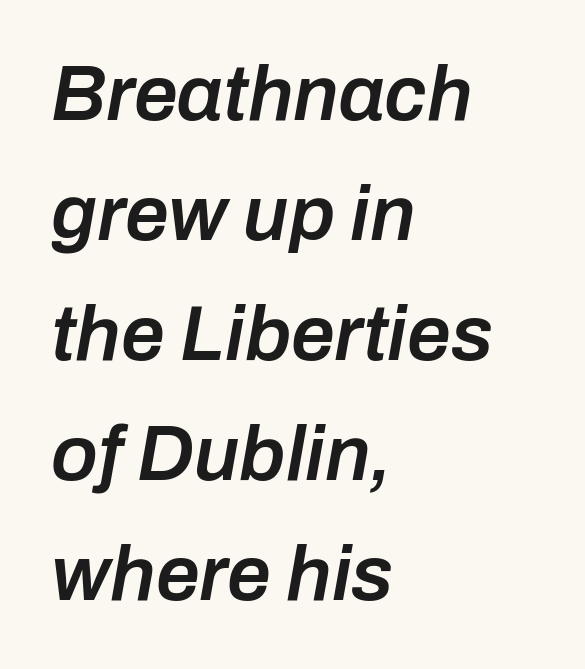
The image shows 78 px semibold type, italic (leaning right); set left-aligned, normal line spacing (1.54x), normal letter spacing, not underlined; low stroke contrast and a medium x-height.
